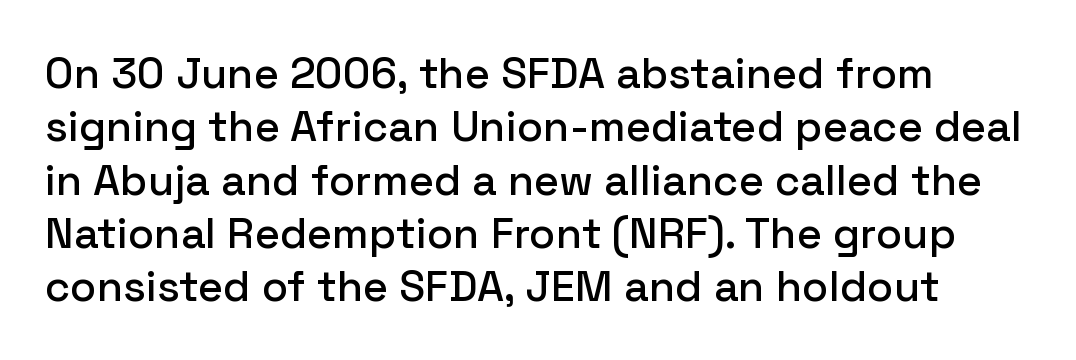
A bare baseline throughout the passage. Note the varied advance widths — an 'i' is clearly narrower than an 'm'. The line texture is even and compact thanks to regular tracking. Quick note: not italic, upright. Grotesque or geometric, the face here clearly has no serifs.
